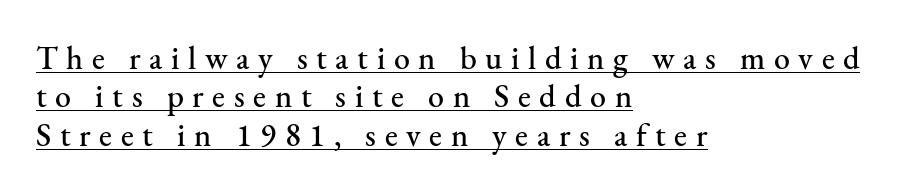
The image shows 32 px serif type, upright; set left-aligned, line spacing 1.2x, unusually wide letter spacing (+0.27 em), underlined; medium stroke contrast and a small x-height.
